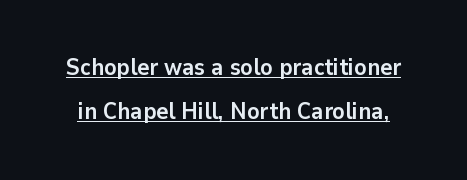
The image shows 23 px bold type, upright; set loose line spacing (1.93x), normal letter spacing, underlined.
